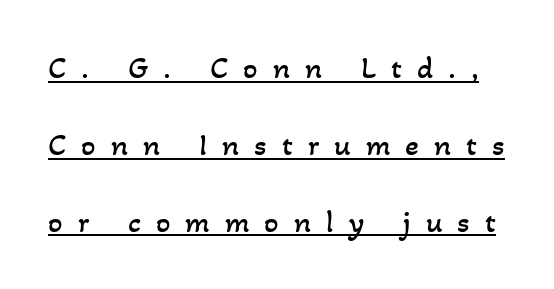
Q: Is the text bold? A: No.
Q: Is the text underlined? A: Yes.
Q: Is the spacing between letters normal or unusually wide? A: Unusually wide.
Q: Is the spacing between lines tight, normal or loose? A: Loose.
Q: Width (condensed, normal, or wide)? A: Normal.
Q: Stroke contrast? A: Low.
Q: x-height? A: Small.
Q: Monospaced? A: No.
